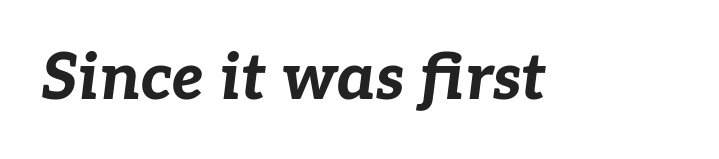
Q: Is the text bold? A: Yes.
Q: Is the text italic (slanted)? A: Yes, it leans right by about 7 degrees.
Q: Is the text underlined? A: No.
Q: Is the spacing between letters normal or unusually wide? A: Normal.
Q: Width (condensed, normal, or wide)? A: Normal.
Q: Stroke contrast? A: Low.
Q: x-height? A: Medium.
Q: Monospaced? A: No.
